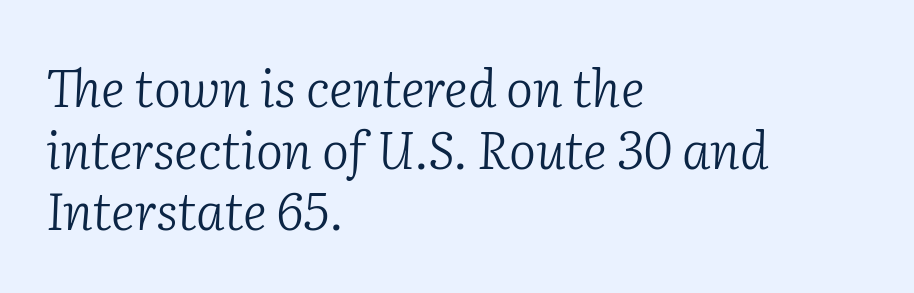
Q: Is the text bold? A: No.
Q: Is the text italic (slanted)? A: Yes, it leans right by about 2 degrees.
Q: Is the typeface a serif or a sans-serif typeface? A: Serif.
Q: Is the text underlined? A: No.
Q: How is the paragraph aligned? A: Left-aligned.
Q: Is the spacing between letters normal or unusually wide? A: Normal.
Q: Width (condensed, normal, or wide)? A: Normal.
Q: Stroke contrast? A: Low.
Q: x-height? A: Medium.
Q: Monospaced? A: No.
